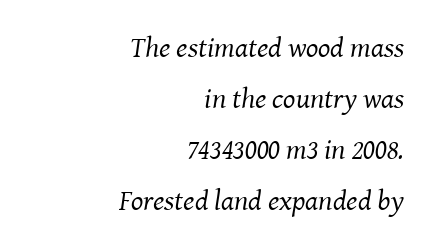
{"serif": "yes", "italic": "yes", "lean": "right", "slant_degrees": 8, "bold": "no", "weight": "regular", "width": "normal", "stroke_contrast": "medium", "x_height": "medium", "monospaced": "no", "underline": "no", "align": "right", "line_spacing_ratio": 1.76, "letter_spacing": "normal", "letter_spacing_em": 0.0, "glyph_px": 29}
